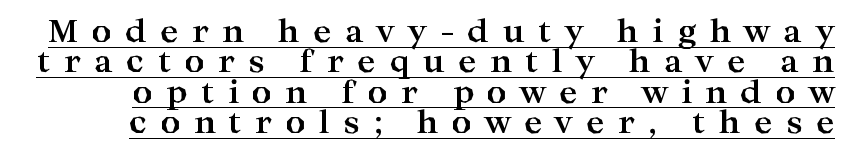
Q: Is the text bold? A: Yes.
Q: Is the text italic (slanted)? A: No, it is upright.
Q: Is the typeface a serif or a sans-serif typeface? A: Serif.
Q: Is the text underlined? A: Yes.
Q: Is the spacing between letters normal or unusually wide? A: Unusually wide.
Q: Is the spacing between lines tight, normal or loose? A: Tight.
Q: Width (condensed, normal, or wide)? A: Wide.
Q: Stroke contrast? A: High.
Q: x-height? A: Medium.
Q: Monospaced? A: No.
